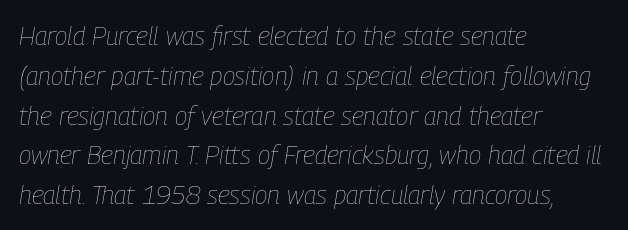
{"italic": "yes", "lean": "right", "slant_degrees": 9, "bold": "no", "underline": "no", "align": "left", "line_spacing": "normal", "line_spacing_ratio": 1.53, "letter_spacing": "normal", "letter_spacing_em": 0.0, "glyph_px": 26}
